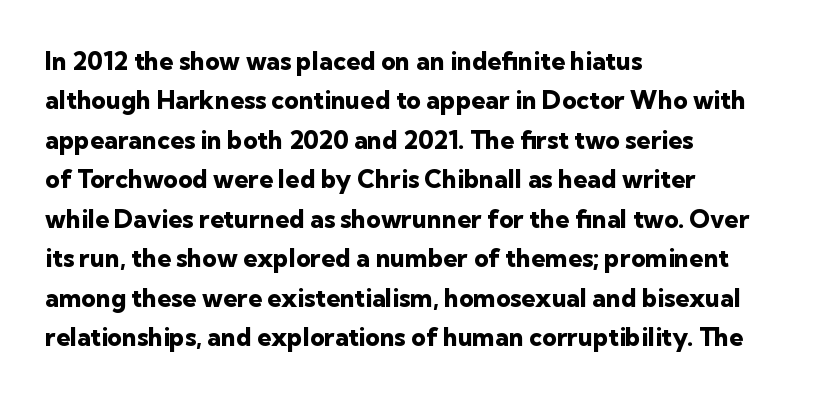
The image shows 25 px bold type, upright; set left-aligned, normal line spacing (1.58x), normal letter spacing, not underlined.
